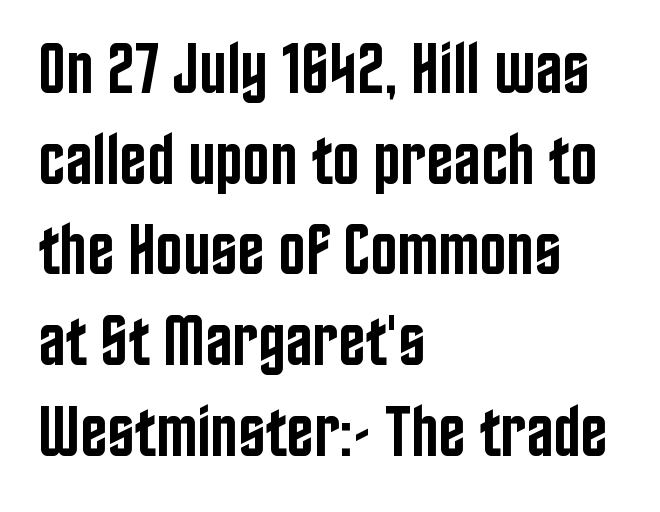
Q: Is the text bold? A: Semi-bold.
Q: Is the text italic (slanted)? A: No, it is upright.
Q: Is the typeface a serif or a sans-serif typeface? A: Sans-serif.
Q: Is the text underlined? A: No.
Q: How is the paragraph aligned? A: Left-aligned.
Q: Is the spacing between letters normal or unusually wide? A: Normal.
Q: Is the spacing between lines tight, normal or loose? A: Normal.
Q: Width (condensed, normal, or wide)? A: Condensed.
Q: Stroke contrast? A: Low.
Q: x-height? A: Large.
Q: Monospaced? A: No.
